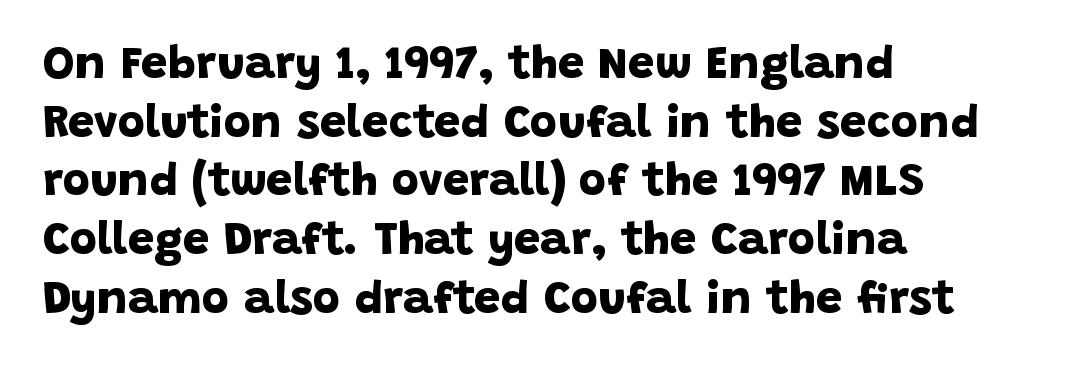
{"serif": "no", "bold": "yes", "weight": "bold", "width": "normal", "stroke_contrast": "low", "x_height": "large", "monospaced": "no", "underline": "no", "align": "left", "line_spacing": "normal", "line_spacing_ratio": 1.25, "letter_spacing": "normal", "letter_spacing_em": 0.0, "glyph_px": 47}
